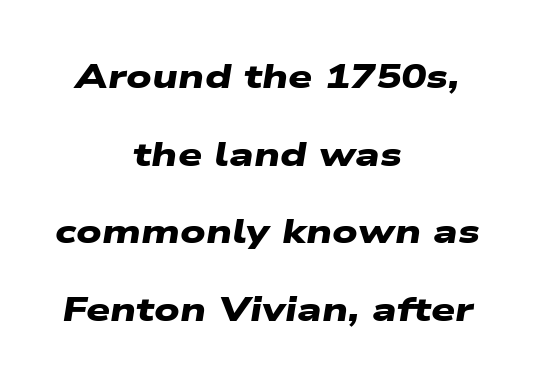
Descender tails drop into unmarked territory. These lines carry a lot of weight — the face is fully bold. Short note: letters normally spaced. One glance says open: line gaps are wider than usual. Centered paragraph, ragged on both sides.
